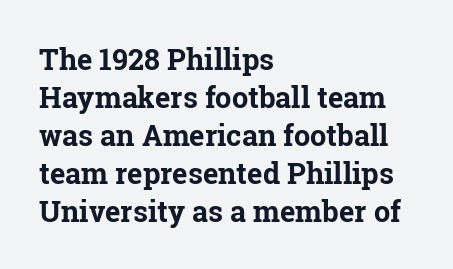
Q: Is the text bold? A: Yes.
Q: Is the text italic (slanted)? A: No, it is upright.
Q: Is the typeface a serif or a sans-serif typeface? A: Serif.
Q: Is the text underlined? A: No.
Q: How is the paragraph aligned? A: Left-aligned.
Q: Is the spacing between letters normal or unusually wide? A: Normal.
Q: Is the spacing between lines tight, normal or loose? A: Normal.
Q: Width (condensed, normal, or wide)? A: Normal.
Q: Stroke contrast? A: Low.
Q: x-height? A: Medium.
Q: Monospaced? A: No.
